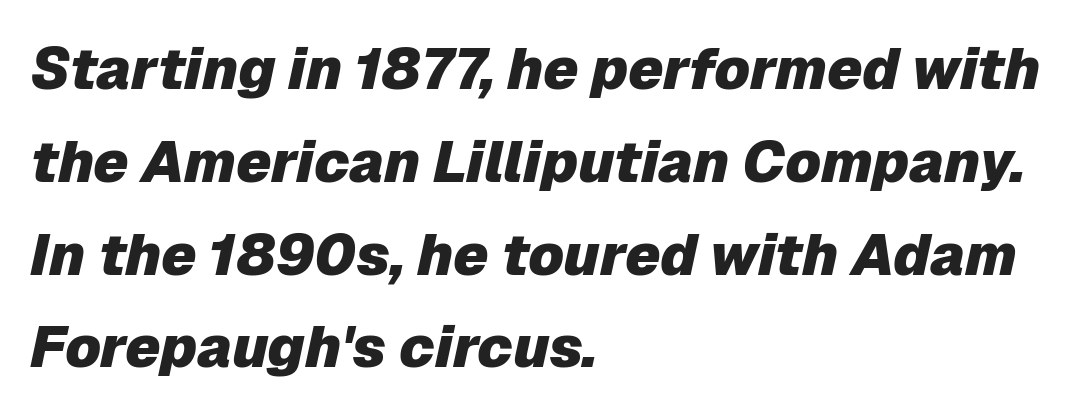
Evenly set lines give the paragraph a standard silhouette. Its strokes are broad and dark, the hallmark of bold type. Alignment: flush left. A bare baseline throughout the passage.
